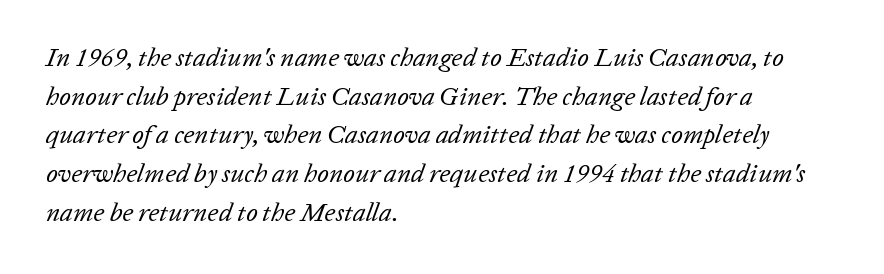
{"italic": "yes", "lean": "right", "slant_degrees": 20, "bold": "no", "underline": "no", "align": "left", "line_spacing": "normal", "line_spacing_ratio": 1.49, "letter_spacing": "normal", "letter_spacing_em": 0.0, "glyph_px": 26}
